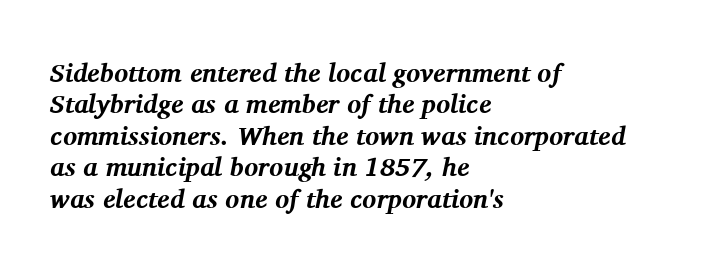
{"italic": "yes", "lean": "right", "slant_degrees": 11, "bold": "yes", "underline": "no", "align": "left", "line_spacing_ratio": 1.21, "letter_spacing": "normal", "letter_spacing_em": 0.0, "glyph_px": 26}
